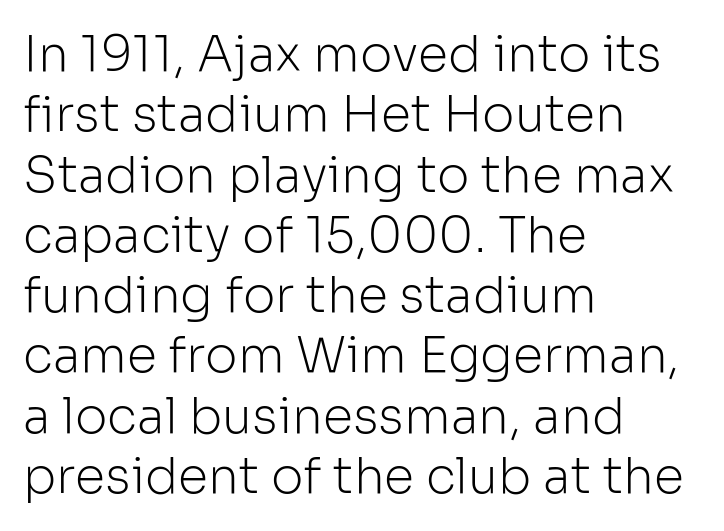
{"serif": "no", "italic": "no", "bold": "no", "weight": "light", "width": "normal", "stroke_contrast": "low", "x_height": "medium", "monospaced": "no", "underline": "no", "align": "left", "line_spacing_ratio": 1.23, "letter_spacing": "normal", "letter_spacing_em": 0.0, "glyph_px": 49}
